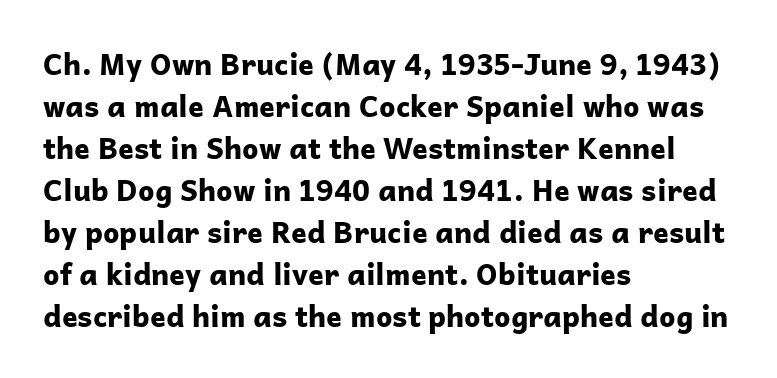
The string is rendered with underlining switched off. Strokes here are thick enough to call this a true bold. Each letter keeps its own natural width here, so spacing adapts to shape. One glance says typical: line gaps are just what's usual.
